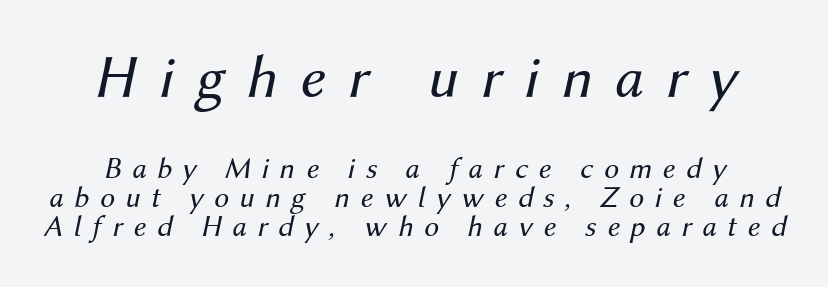
{"italic": "yes", "lean": "right", "slant_degrees": 12, "bold": "no", "weight": "regular", "width": "normal", "stroke_contrast": "medium", "x_height": "medium", "monospaced": "no", "underline": "no", "line_spacing": "tight", "line_spacing_ratio": 0.98, "letter_spacing": "wide", "letter_spacing_em": 0.35, "larger_block": "first", "size_ratio": 2.03, "glyph_px": 61}
